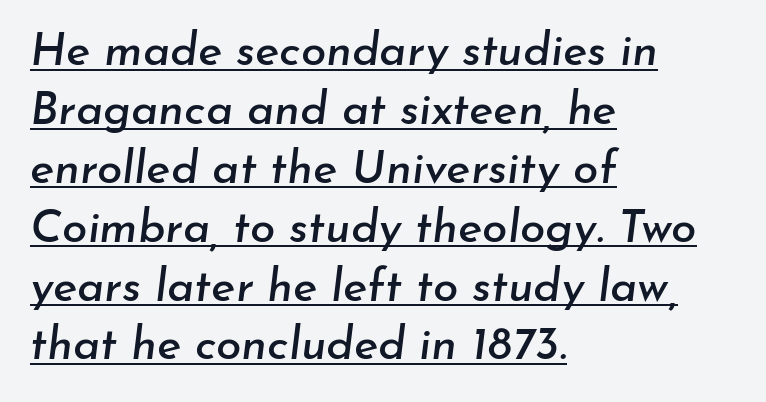
A baseline rule has been typeset under these characters. Note the varied advance widths — an 'i' is clearly narrower than an 'm'. A typesetter would call this leading conventional body-copy spacing. Honestly, the letter spacing is just normal — you wouldn't notice it. This sample uses an oblique cut, with every glyph tilted off the vertical.
